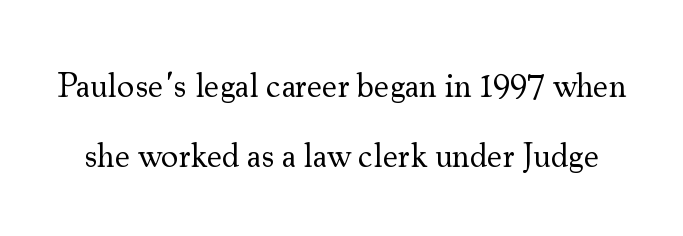
How are the letters spaced? Ordinarily, with no added tracking. Words float on clear page, feet unadorned. Do the letters lean? They stand straight. A typesetter would label this face a serif. Each letter keeps its own natural width here, so spacing adapts to shape. Stem width sits at or under what a default text font uses.
